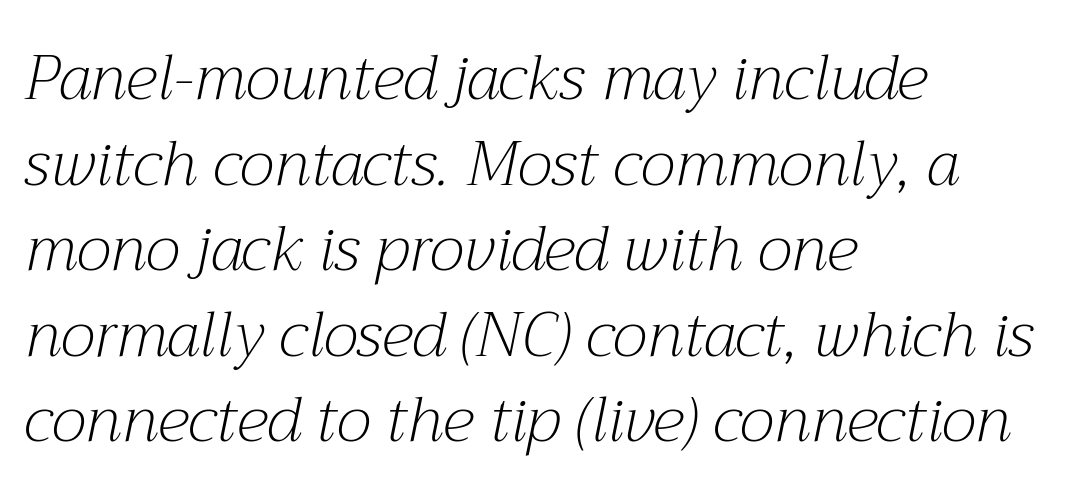
{"serif": "yes", "italic": "yes", "lean": "right", "slant_degrees": 12, "bold": "no", "weight": "light", "width": "normal", "stroke_contrast": "medium", "x_height": "medium", "monospaced": "no", "underline": "no", "align": "left", "line_spacing": "normal", "line_spacing_ratio": 1.38, "letter_spacing": "normal", "letter_spacing_em": 0.0, "glyph_px": 62}
